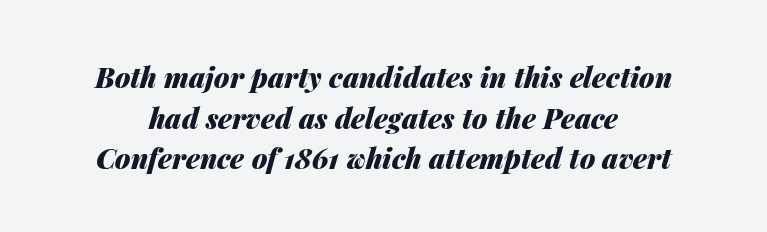
Q: Is the text bold? A: Yes.
Q: Is the text italic (slanted)? A: Yes, it leans right by about 14 degrees.
Q: Is the text underlined? A: No.
Q: Is the spacing between letters normal or unusually wide? A: Normal.
Q: Is the spacing between lines tight, normal or loose? A: Normal.
Q: Width (condensed, normal, or wide)? A: Normal.
Q: Stroke contrast? A: Medium.
Q: x-height? A: Medium.
Q: Monospaced? A: No.
